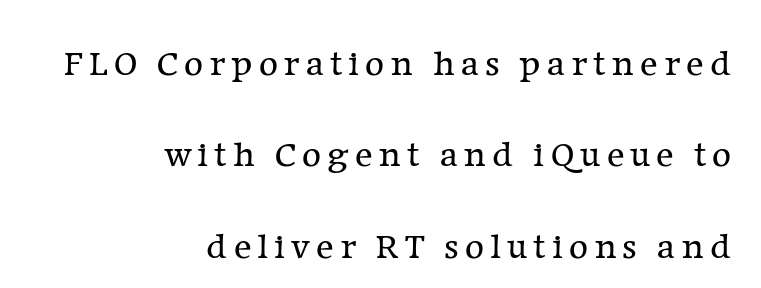
Q: Is the text bold? A: No.
Q: Is the text italic (slanted)? A: No, it is upright.
Q: Is the typeface a serif or a sans-serif typeface? A: Serif.
Q: Is the text underlined? A: No.
Q: How is the paragraph aligned? A: Right-aligned.
Q: Is the spacing between lines tight, normal or loose? A: Loose.
Q: Width (condensed, normal, or wide)? A: Normal.
Q: Stroke contrast? A: Low.
Q: x-height? A: Medium.
Q: Monospaced? A: No.
